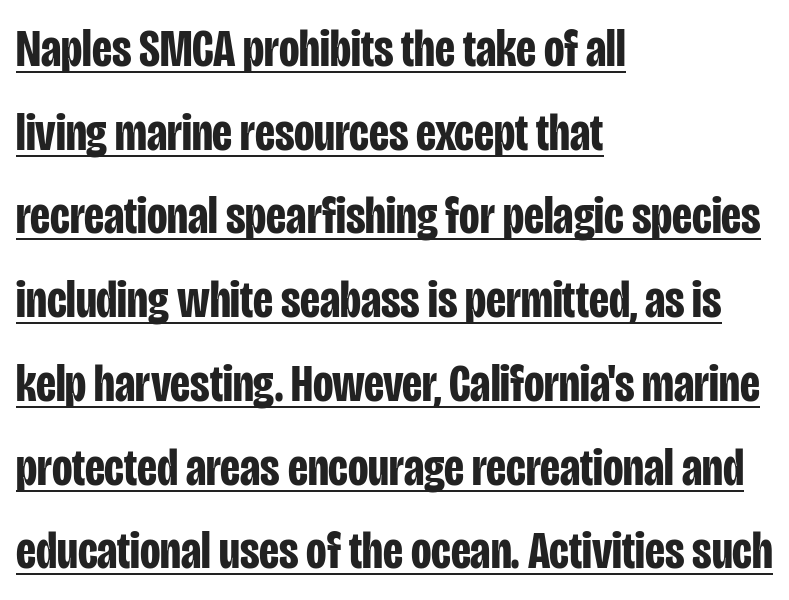
{"serif": "no", "italic": "no", "bold": "yes", "weight": "bold", "width": "condensed", "stroke_contrast": "low", "x_height": "large", "monospaced": "no", "underline": "yes", "align": "left", "line_spacing": "normal", "line_spacing_ratio": 1.58, "letter_spacing": "normal", "letter_spacing_em": 0.0, "glyph_px": 53}
